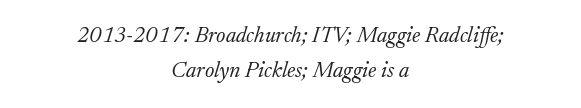
Q: Is the text bold? A: No.
Q: Is the text italic (slanted)? A: Yes, it leans right by about 17 degrees.
Q: Is the text underlined? A: No.
Q: How is the paragraph aligned? A: Centered.
Q: Is the spacing between letters normal or unusually wide? A: Normal.
Q: Is the spacing between lines tight, normal or loose? A: Normal.
